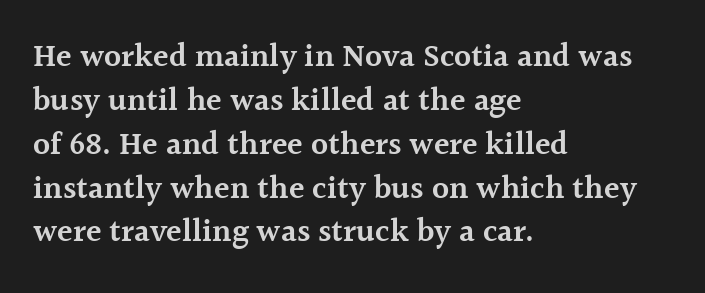
The image shows 32 px semibold serif type, upright; set left-aligned, normal line spacing (1.37x), normal letter spacing, not underlined; a medium x-height.
